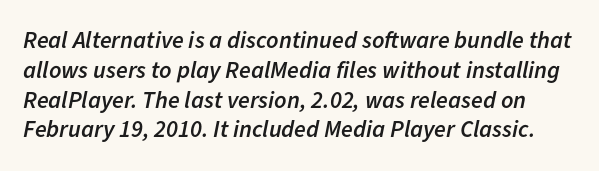
Q: Is the text bold? A: Semi-bold.
Q: Is the text italic (slanted)? A: Yes, it leans right by about 11 degrees.
Q: Is the text underlined? A: No.
Q: Is the spacing between letters normal or unusually wide? A: Normal.
